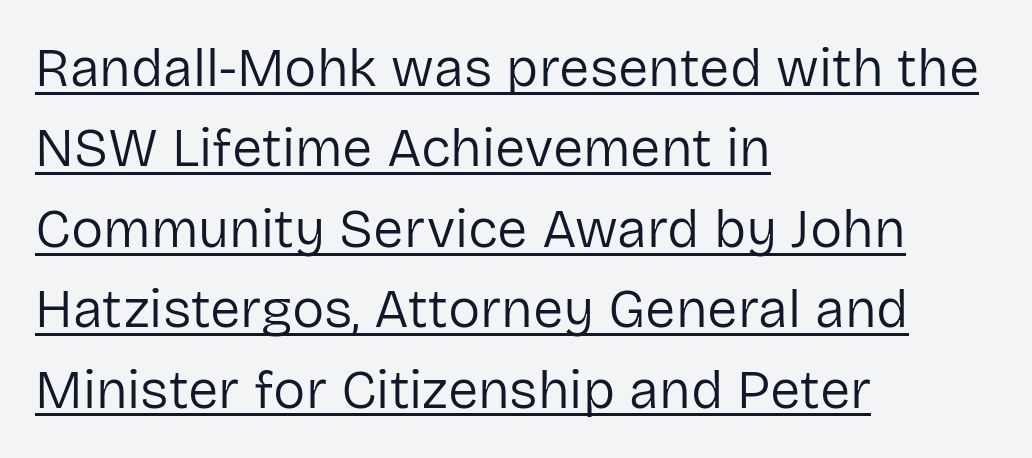
The image shows 54 px regular-weight sans-serif type, upright; set left-aligned, normal line spacing (1.49x), normal letter spacing, underlined; low stroke contrast and a medium x-height.
